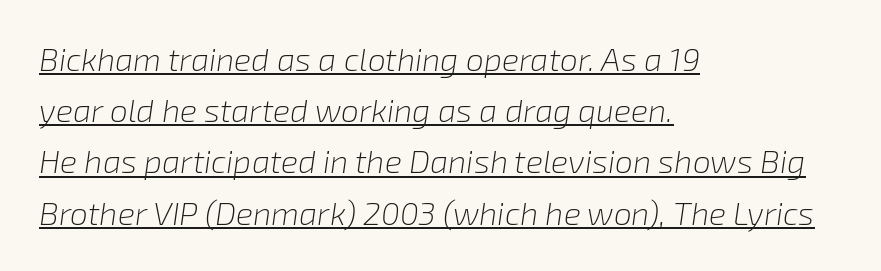
Proportional: the letters do not fall into vertical columns. Evenly set lines give the paragraph a standard silhouette. These glyphs show unthickened strokes, regular width or finer. The words here are underlined.
